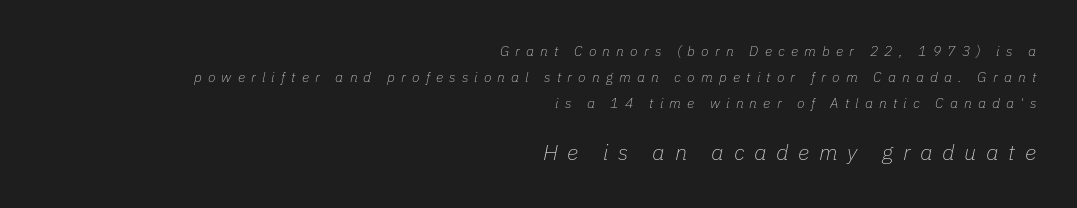
The image shows 22 px text type, italic (leaning right); set right-aligned, line spacing 1.86x, unusually wide letter spacing (+0.44 em), not underlined; the second (bottom) block is 1.57x larger.
